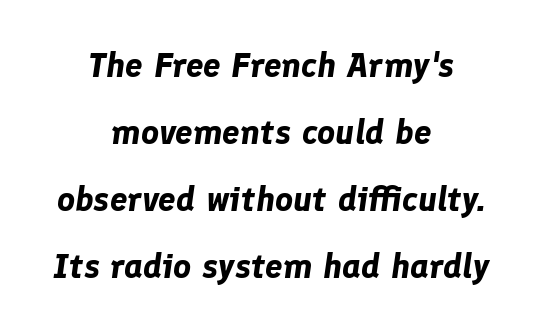
In terms of leading, this rendering errs on the spacious side. The setting favours the middle, as headings and verse often do. Emphasis-style slanted type is in use. You could call the tracking neutral — neither tight nor loose.
